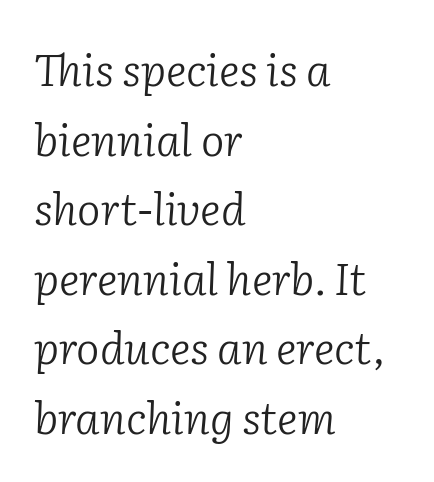
Q: Is the text bold? A: No.
Q: Is the text italic (slanted)? A: Yes, it leans right by about 2 degrees.
Q: Is the typeface a serif or a sans-serif typeface? A: Serif.
Q: Is the text underlined? A: No.
Q: How is the paragraph aligned? A: Left-aligned.
Q: Is the spacing between letters normal or unusually wide? A: Normal.
Q: Is the spacing between lines tight, normal or loose? A: Normal.
Q: Width (condensed, normal, or wide)? A: Normal.
Q: Stroke contrast? A: Low.
Q: x-height? A: Medium.
Q: Monospaced? A: No.
